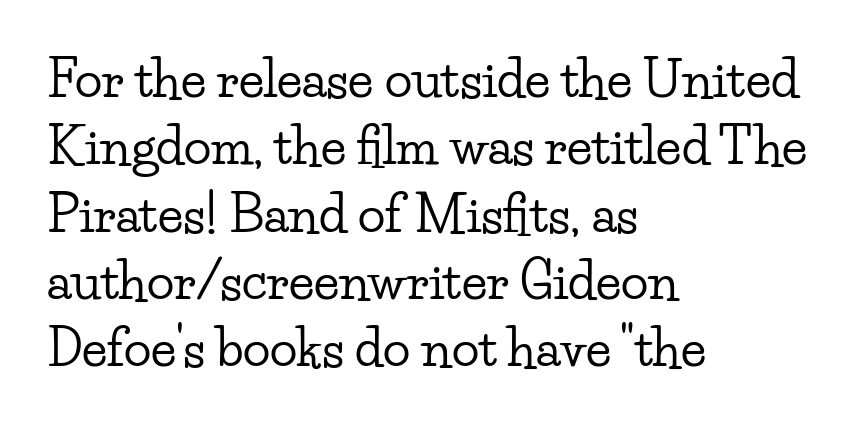
{"serif": "yes", "italic": "no", "width": "wide", "stroke_contrast": "low", "x_height": "small", "monospaced": "no", "underline": "no", "align": "left", "line_spacing": "normal", "line_spacing_ratio": 1.32, "letter_spacing": "normal", "letter_spacing_em": 0.0, "glyph_px": 51}
